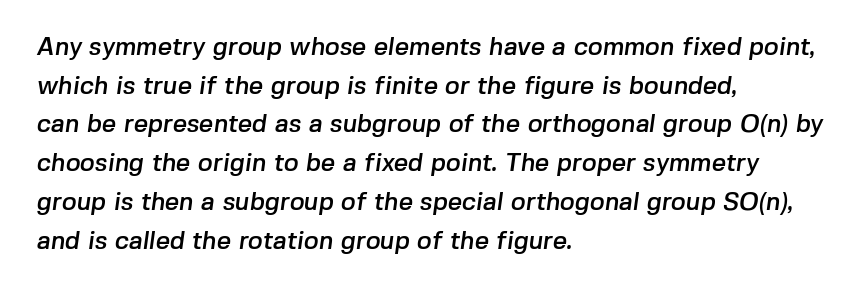
Q: Is the text underlined? A: No.
Q: How is the paragraph aligned? A: Left-aligned.
Q: Is the spacing between letters normal or unusually wide? A: Normal.
Q: Is the spacing between lines tight, normal or loose? A: Normal.
